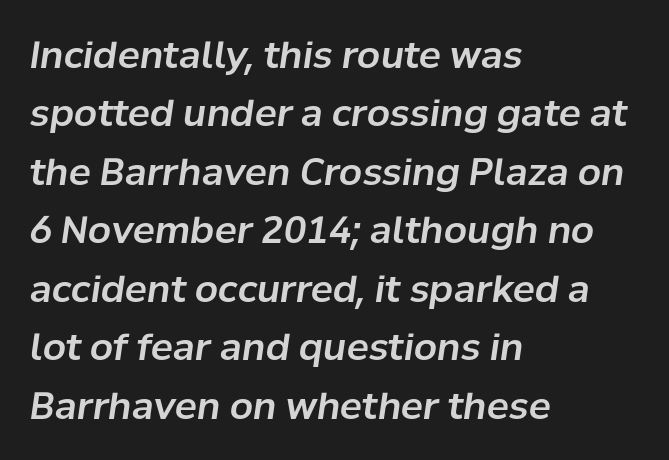
{"italic": "yes", "lean": "right", "slant_degrees": 8, "width": "normal", "stroke_contrast": "low", "x_height": "medium", "monospaced": "no", "underline": "no", "align": "left", "line_spacing": "normal", "line_spacing_ratio": 1.58, "letter_spacing": "normal", "letter_spacing_em": 0.0, "glyph_px": 37}
